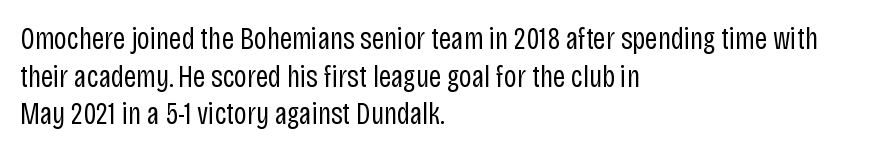
{"serif": "no", "italic": "no", "bold": "no", "weight": "regular", "width": "condensed", "stroke_contrast": "low", "x_height": "large", "monospaced": "no", "underline": "no", "align": "left", "line_spacing_ratio": 1.21, "letter_spacing": "normal", "letter_spacing_em": 0.0, "glyph_px": 31}
